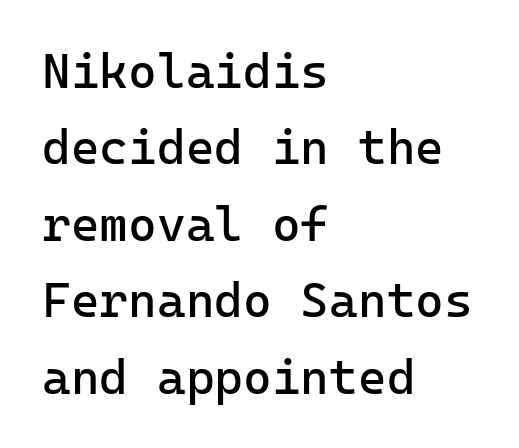
Q: Is the text bold? A: No.
Q: Is the text italic (slanted)? A: No, it is upright.
Q: Is the typeface a serif or a sans-serif typeface? A: Sans-serif.
Q: Is the text underlined? A: No.
Q: How is the paragraph aligned? A: Left-aligned.
Q: Is the spacing between letters normal or unusually wide? A: Normal.
Q: Is the spacing between lines tight, normal or loose? A: Normal.
Q: Width (condensed, normal, or wide)? A: Normal.
Q: Stroke contrast? A: Low.
Q: x-height? A: Medium.
